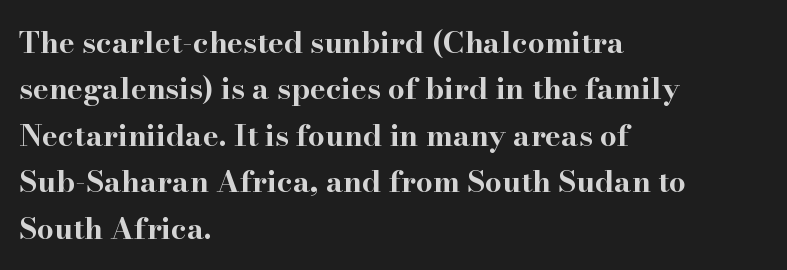
Is the type bold? Yes — the strokes are clearly thick and heavy. Default kerning and tracking; the words read as compact shapes. These lines are rendered in a variable-pitch font. A serif font was chosen for this passage. Posture: vertical. Quick note: underline off.
